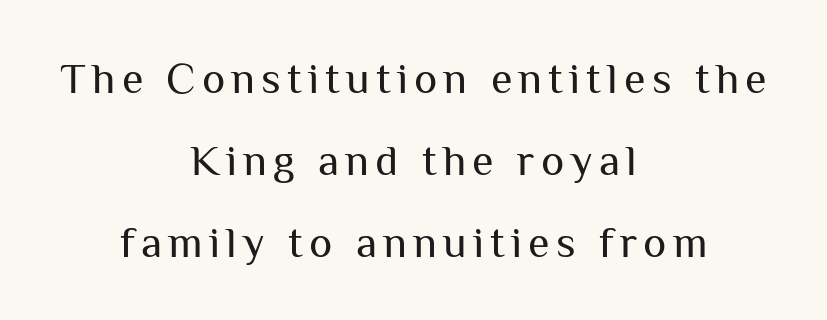
The image shows 44 px regular-weight sans-serif type, upright; set centered, line spacing 1.86x, not underlined; medium stroke contrast and a medium x-height.
